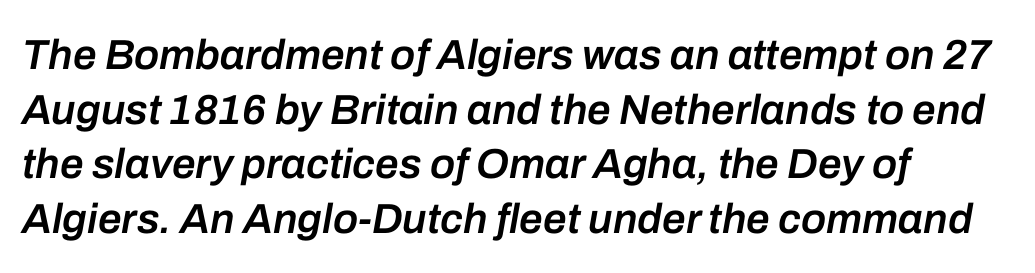
{"italic": "yes", "lean": "right", "slant_degrees": 10, "bold": "semi", "weight": "semibold", "width": "normal", "stroke_contrast": "low", "x_height": "medium", "monospaced": "no", "underline": "no", "align": "left", "line_spacing": "normal", "line_spacing_ratio": 1.3, "letter_spacing": "normal", "letter_spacing_em": 0.0, "glyph_px": 42}
